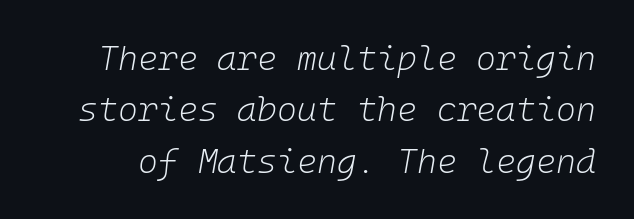
Compared with typical body copy, the letter spacing here is the same. Ink coverage per letter is moderate at most. Descender tails drop into unmarked territory. Each new line begins a customary step beneath the previous one. The lettering tilts uniformly, giving the passage an italic look.
